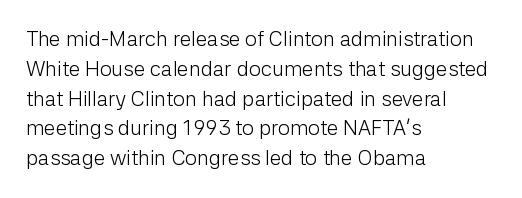
{"italic": "no", "bold": "no", "underline": "no", "align": "left", "line_spacing": "normal", "line_spacing_ratio": 1.42, "letter_spacing": "normal", "letter_spacing_em": 0.0, "glyph_px": 21}
